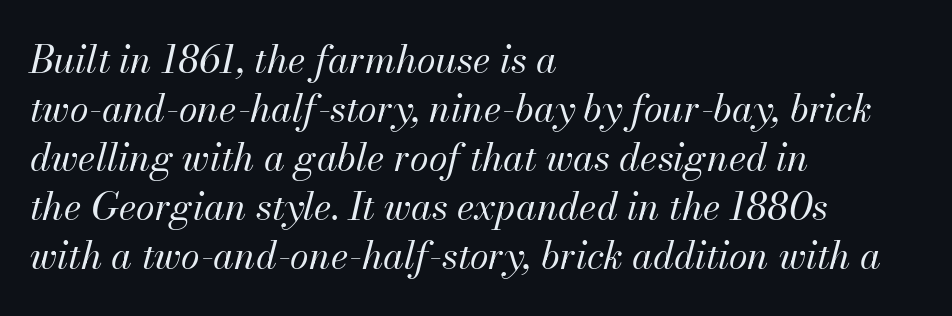
{"italic": "yes", "lean": "right", "slant_degrees": 13, "bold": "no", "weight": "regular", "width": "normal", "stroke_contrast": "medium", "x_height": "small", "monospaced": "no", "underline": "no", "align": "left", "line_spacing": "normal", "line_spacing_ratio": 1.29, "letter_spacing": "normal", "letter_spacing_em": 0.0, "glyph_px": 38}
